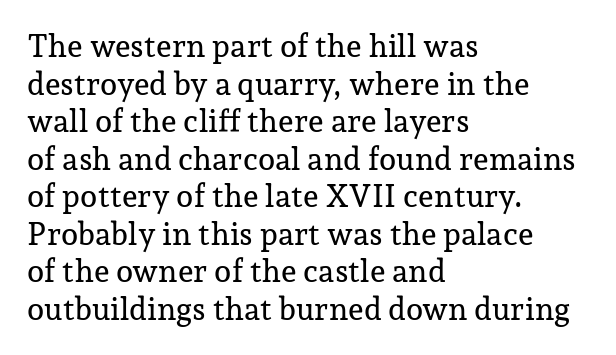
{"serif": "yes", "italic": "no", "width": "normal", "stroke_contrast": "low", "x_height": "medium", "monospaced": "no", "underline": "no", "align": "left", "line_spacing_ratio": 1.21, "letter_spacing": "normal", "letter_spacing_em": 0.0, "glyph_px": 31}
